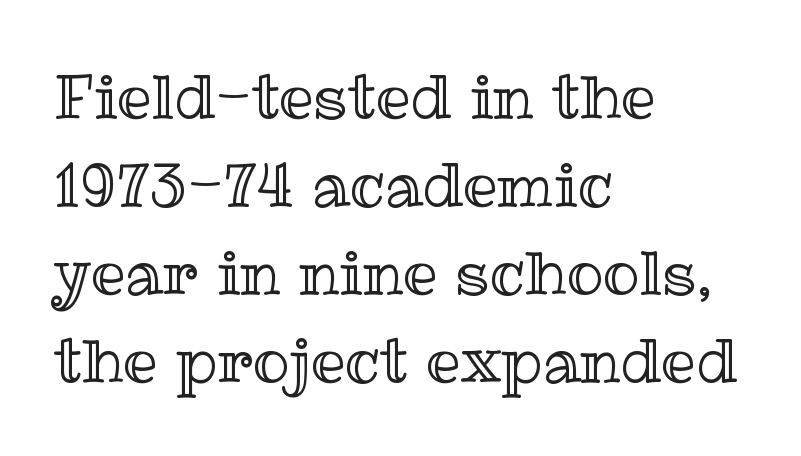
{"italic": "no", "width": "normal", "x_height": "medium", "monospaced": "no", "underline": "no", "align": "left", "line_spacing": "normal", "line_spacing_ratio": 1.44, "letter_spacing": "normal", "letter_spacing_em": 0.0, "glyph_px": 61}
